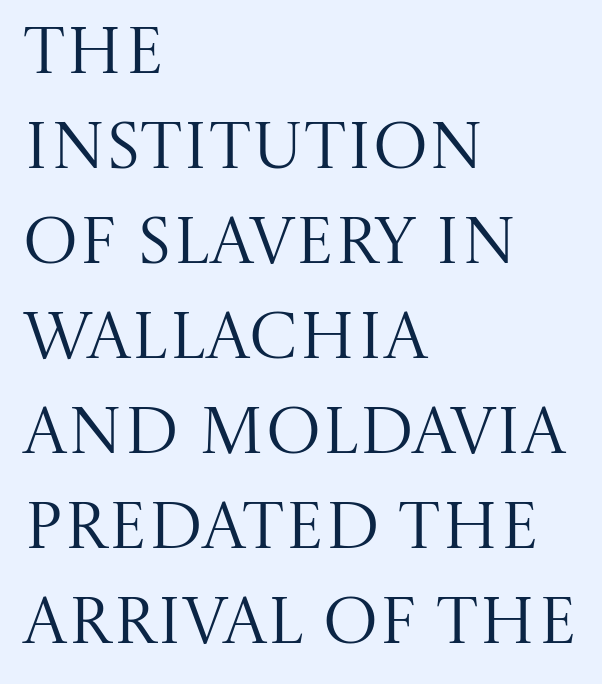
You can tell it's not italic because the verticals are truly vertical. The tracking reads as untouched default to a designer's eye. The characters are drawn with everyday or finer stroke widths. Decoration check: the copy has no underline. These lines are rendered in a variable-pitch font. The line-height multiplier appears to be the usual default.
